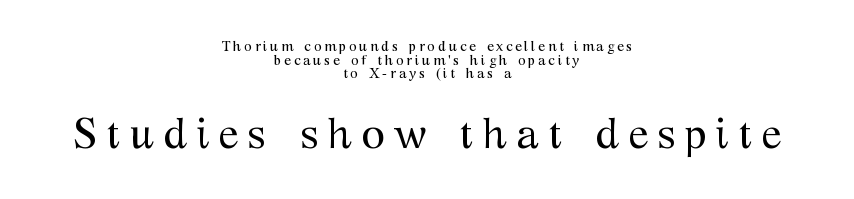
Q: Is the text bold? A: No.
Q: Is the text italic (slanted)? A: No, it is upright.
Q: Is the typeface a serif or a sans-serif typeface? A: Serif.
Q: Is the text underlined? A: No.
Q: How is the paragraph aligned? A: Centered.
Q: Is the spacing between letters normal or unusually wide? A: Unusually wide.
Q: Is the spacing between lines tight, normal or loose? A: Tight.
Q: Which block of text is set in a larger size, the first (top) or the second (bottom)? A: The second (bottom) one.
Q: Width (condensed, normal, or wide)? A: Normal.
Q: Stroke contrast? A: Medium.
Q: x-height? A: Medium.
Q: Monospaced? A: No.
